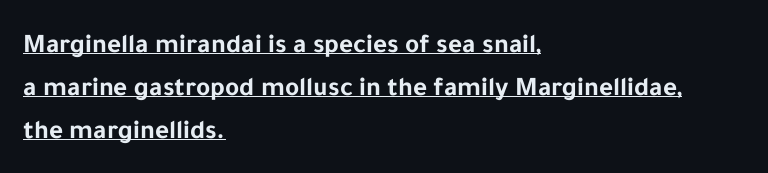
Caption: lettering with a line underneath. This rendering leaves character spacing at its baseline value. Set as a true bold cut, around the 700 mark. The block of text has a typical density, with ordinary space between rows. Where is the straight margin? On the left.
